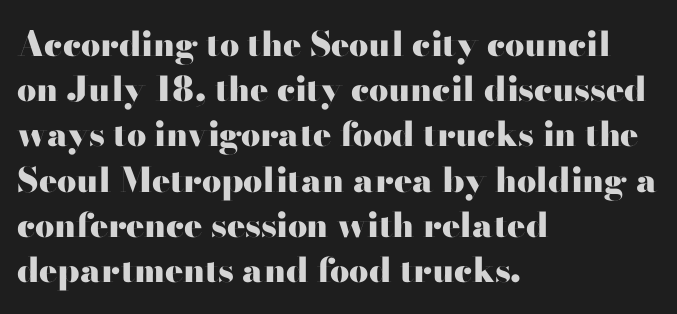
Q: Is the text bold? A: Yes.
Q: Is the text italic (slanted)? A: No, it is upright.
Q: Is the typeface a serif or a sans-serif typeface? A: Sans-serif.
Q: Is the text underlined? A: No.
Q: How is the paragraph aligned? A: Left-aligned.
Q: Is the spacing between letters normal or unusually wide? A: Normal.
Q: Is the spacing between lines tight, normal or loose? A: Normal.
Q: Width (condensed, normal, or wide)? A: Wide.
Q: Stroke contrast? A: High.
Q: x-height? A: Small.
Q: Monospaced? A: No.
